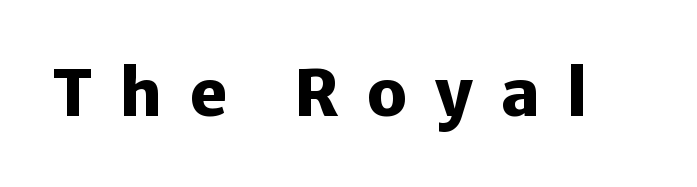
The image shows 64 px heavy sans-serif type, upright; set unusually wide letter spacing (+0.43 em), not underlined; low stroke contrast and a medium x-height.
